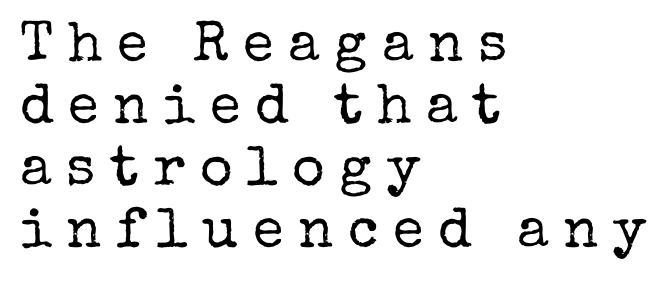
Q: Is the text bold? A: No.
Q: Is the text italic (slanted)? A: No, it is upright.
Q: Is the typeface a serif or a sans-serif typeface? A: Serif.
Q: Is the text underlined? A: No.
Q: How is the paragraph aligned? A: Left-aligned.
Q: Is the spacing between letters normal or unusually wide? A: Unusually wide.
Q: Is the spacing between lines tight, normal or loose? A: Tight.
Q: Width (condensed, normal, or wide)? A: Normal.
Q: Stroke contrast? A: Low.
Q: x-height? A: Medium.
Q: Monospaced? A: No.
